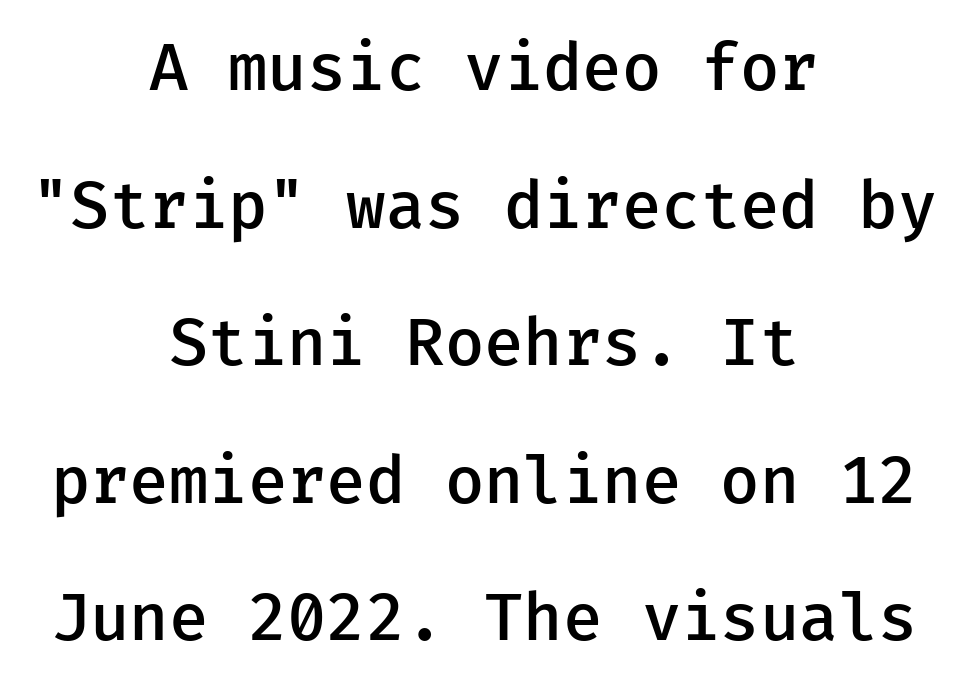
Q: Is the text bold? A: Semi-bold.
Q: Is the text italic (slanted)? A: No, it is upright.
Q: Is the typeface a serif or a sans-serif typeface? A: Sans-serif.
Q: Is the text underlined? A: No.
Q: How is the paragraph aligned? A: Centered.
Q: Is the spacing between letters normal or unusually wide? A: Normal.
Q: Is the spacing between lines tight, normal or loose? A: Loose.
Q: Width (condensed, normal, or wide)? A: Normal.
Q: Stroke contrast? A: Low.
Q: x-height? A: Medium.
Q: Monospaced? A: Yes.
